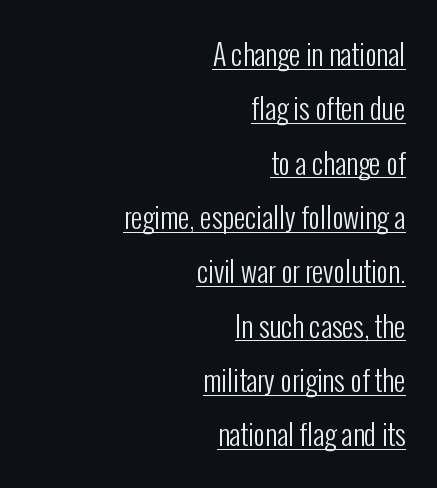
The image shows 28 px regular-weight, condensed sans-serif type, upright; set right-aligned, loose line spacing (1.94x), normal letter spacing, underlined; low stroke contrast and a medium x-height.
